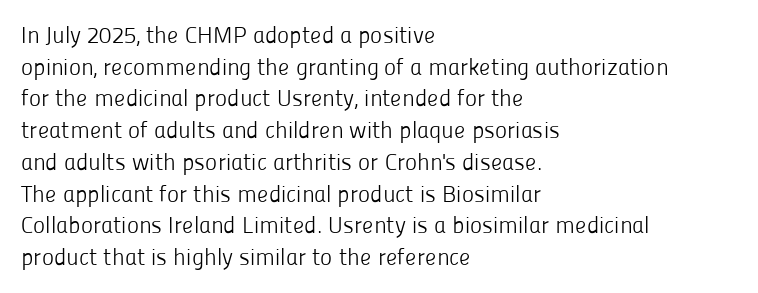
{"italic": "no", "bold": "no", "underline": "no", "align": "left", "line_spacing": "normal", "line_spacing_ratio": 1.38, "letter_spacing": "normal", "letter_spacing_em": 0.0, "glyph_px": 23}
